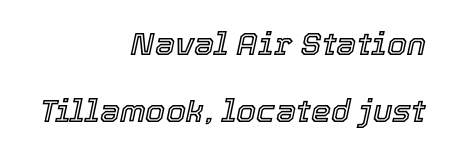
The image shows 32 px text type, italic (leaning right); set right-aligned, loose line spacing (2.1x), normal letter spacing, not underlined; a medium x-height.
